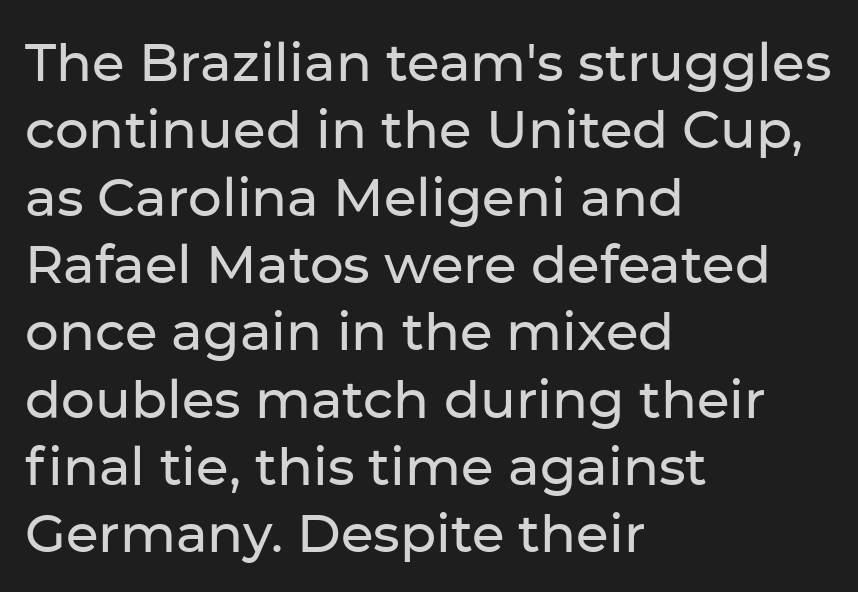
Evenly set lines give the paragraph a standard silhouette. Nobody drew a line under any word here. Left-aligned paragraph, ragged on the right. Stroke terminals: plain, sans-serif.
